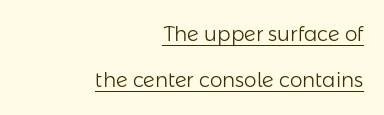
The image shows 20 px text type, upright; set right-aligned, loose line spacing (2.32x), normal letter spacing, underlined.
